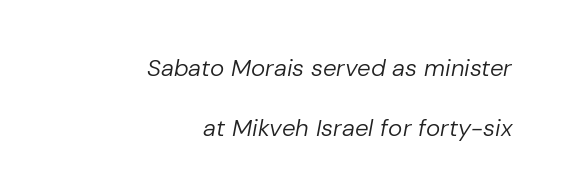
Is the stroke heavy? The answer is a plain regular-or-lighter. The passage is arranged like a letterhead date or caption credit — flush right. Leading is clearly above the norm, producing a sparse column. Italic? Definitely — the glyphs are oblique. Glyph-to-glyph distance matches everyday printed text.
